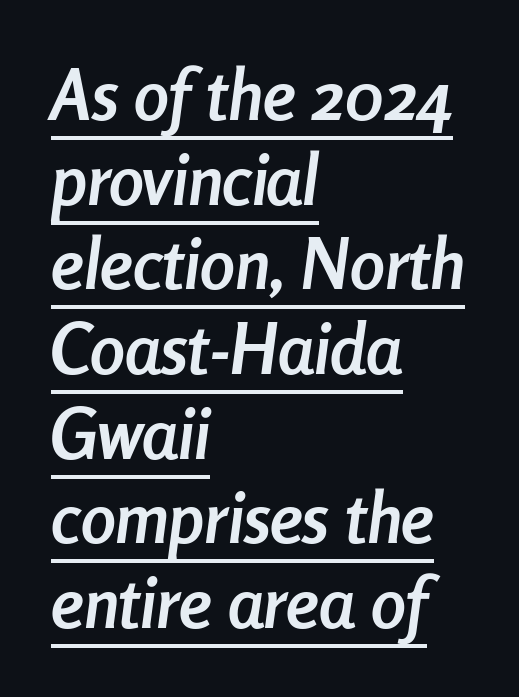
The image shows 70 px semibold, condensed type, italic (leaning right); set left-aligned, line spacing 1.21x, normal letter spacing, underlined; low stroke contrast and a medium x-height.
